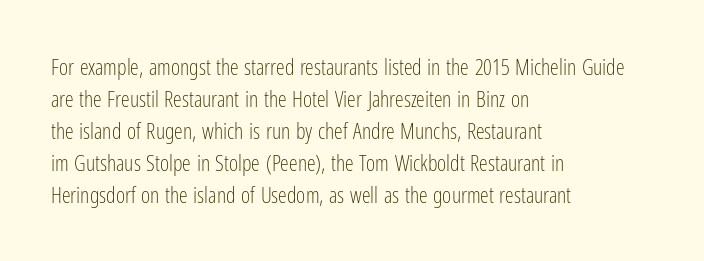
Q: Is the text bold? A: No.
Q: Is the text italic (slanted)? A: No, it is upright.
Q: Is the text underlined? A: No.
Q: How is the paragraph aligned? A: Left-aligned.
Q: Is the spacing between letters normal or unusually wide? A: Normal.
Q: Is the spacing between lines tight, normal or loose? A: Normal.
